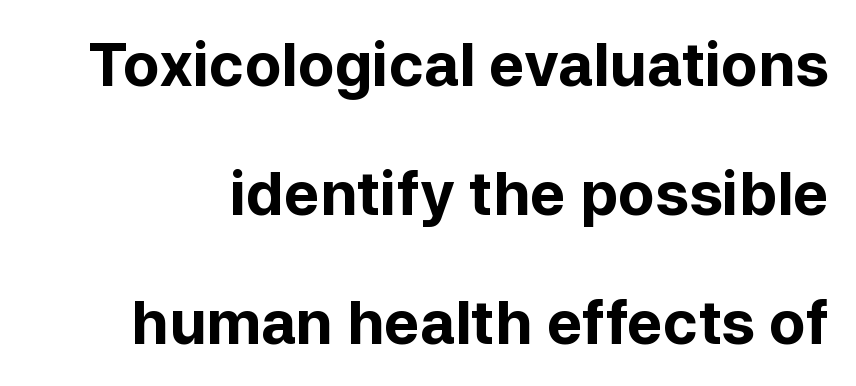
Q: Is the text bold? A: Yes.
Q: Is the text italic (slanted)? A: No, it is upright.
Q: Is the typeface a serif or a sans-serif typeface? A: Sans-serif.
Q: Is the text underlined? A: No.
Q: Is the spacing between letters normal or unusually wide? A: Normal.
Q: Is the spacing between lines tight, normal or loose? A: Loose.
Q: Width (condensed, normal, or wide)? A: Normal.
Q: Stroke contrast? A: Low.
Q: x-height? A: Medium.
Q: Monospaced? A: No.
